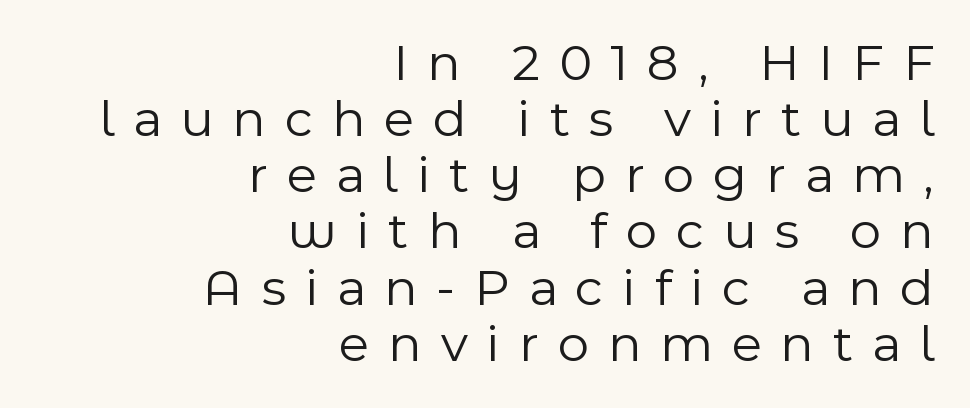
The image shows 54 px light sans-serif type, upright; set right-aligned, tight line spacing (1.04x), unusually wide letter spacing (+0.35 em), not underlined; a medium x-height.
